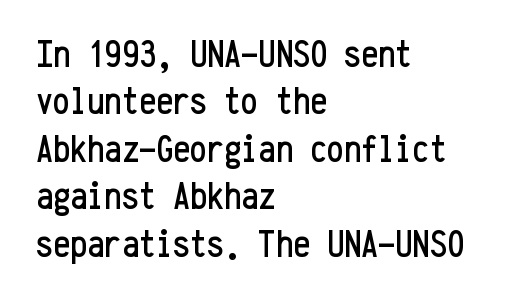
Monospaced: the letters line up in strict vertical columns. The space between consecutive lines is moderate. Between one letter and the next there's only the usual sliver of space. These lines were composed using upright roman letters.
